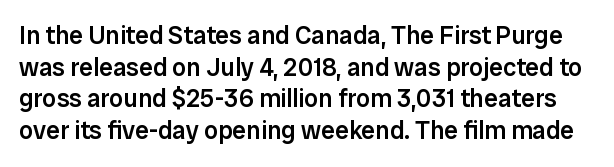
The image shows 25 px text type, upright; set normal line spacing (1.27x), normal letter spacing, not underlined.
